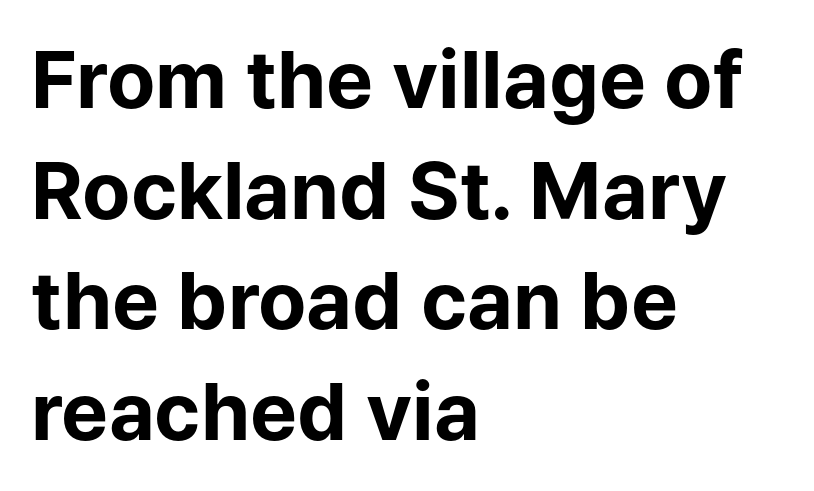
The image shows 79 px bold sans-serif type, upright; set left-aligned, normal line spacing (1.4x), normal letter spacing, not underlined; low stroke contrast and a medium x-height.
